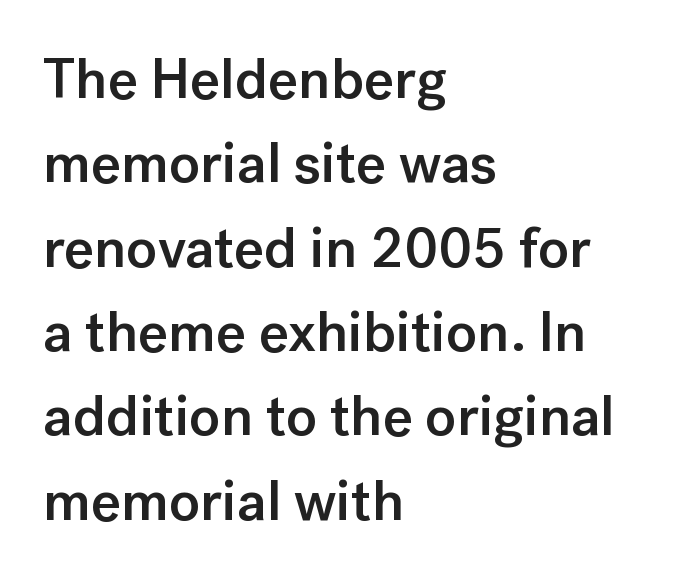
This rendering employs a face without finishing strokes, i.e., a sans-serif. These words are printed semibold, heavier than regular yet not bold. Proportional: the letters do not fall into vertical columns. These lines are set flush left with a ragged right edge. The specimen omits any rule beneath the text block's lines. Here the glyphs are tracked normally, forming tight word shapes.
